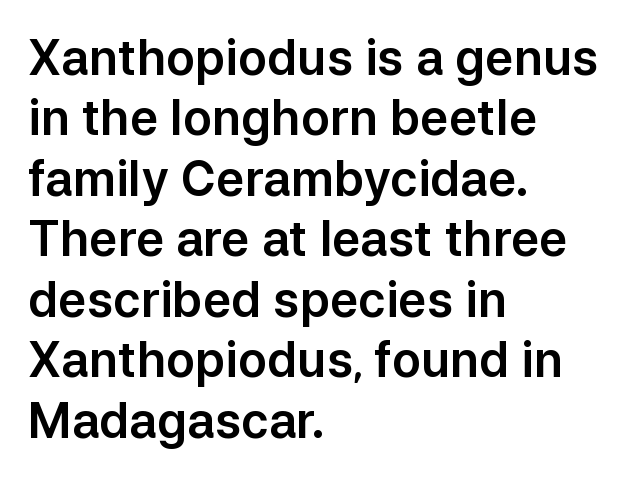
Quick note: underline off. Posture: straight, roman, zero tilt. The block of text has a typical density, with ordinary space between rows. Serif or sans? Sans — the stroke terminals are bare. Inter-character spacing is left at the font's built-in metrics.
